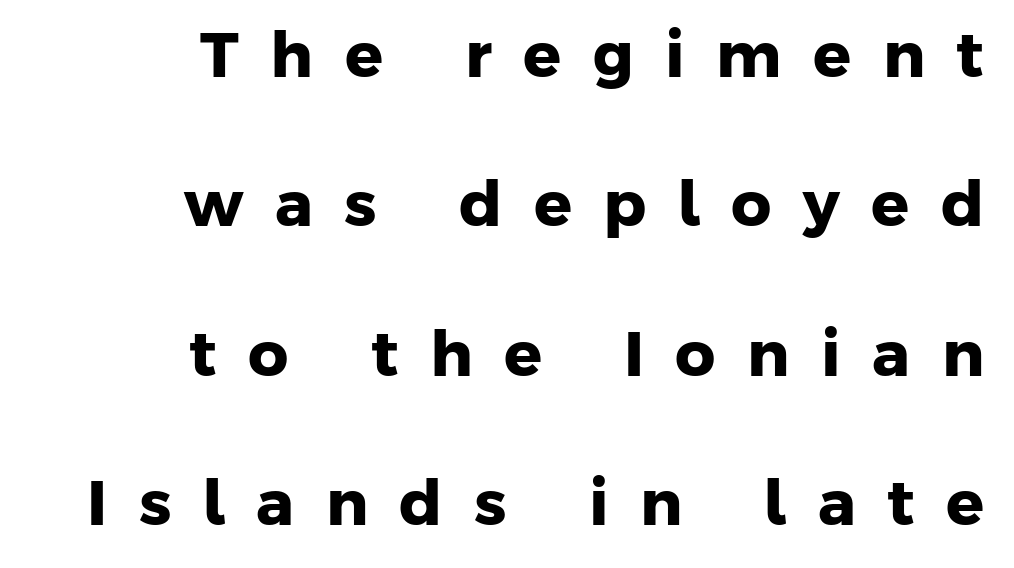
{"serif": "no", "bold": "yes", "weight": "heavy", "width": "normal", "stroke_contrast": "low", "x_height": "medium", "monospaced": "no", "underline": "no", "align": "right", "line_spacing": "loose", "line_spacing_ratio": 2.37, "letter_spacing": "wide", "letter_spacing_em": 0.5, "glyph_px": 63}
